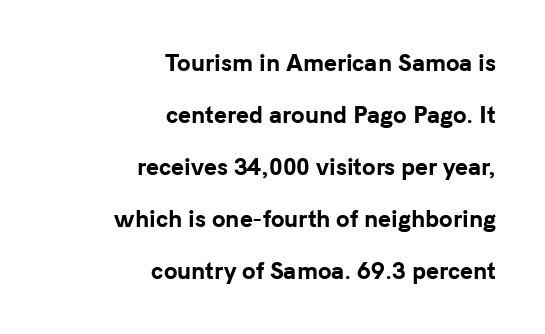
Q: Is the text bold? A: Yes.
Q: Is the text italic (slanted)? A: No, it is upright.
Q: Is the text underlined? A: No.
Q: How is the paragraph aligned? A: Right-aligned.
Q: Is the spacing between letters normal or unusually wide? A: Normal.
Q: Is the spacing between lines tight, normal or loose? A: Loose.
